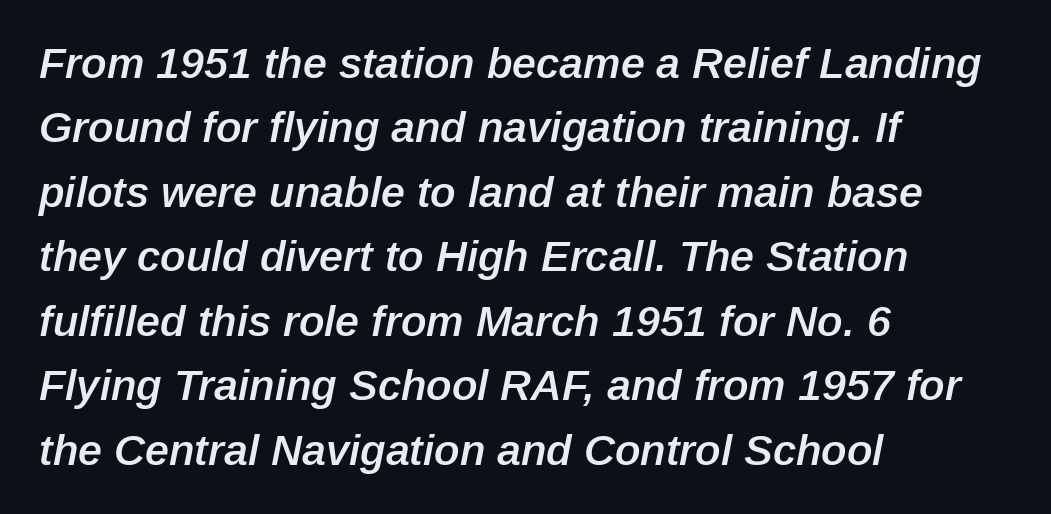
{"italic": "yes", "lean": "right", "slant_degrees": 12, "bold": "semi", "weight": "semibold", "width": "normal", "stroke_contrast": "low", "x_height": "medium", "monospaced": "no", "underline": "no", "align": "left", "line_spacing": "normal", "line_spacing_ratio": 1.5, "letter_spacing": "normal", "letter_spacing_em": 0.0, "glyph_px": 43}
